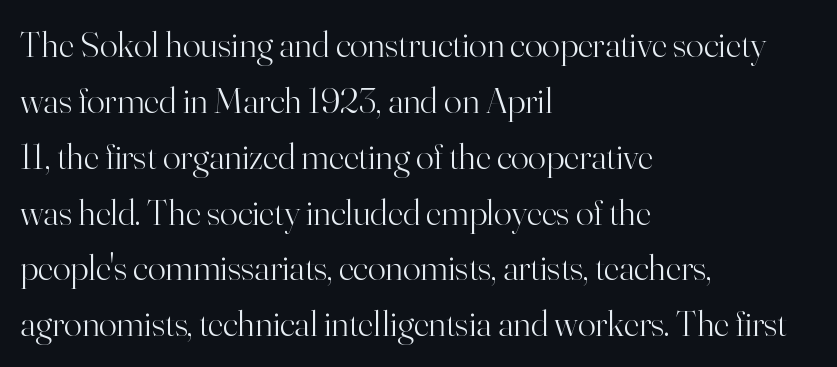
Unbolded letterforms with no extra heft. A typesetter would call this zero additional tracking. In terms of leading, this rendering sits right in the middle. Notice how the passage keeps a crisp vertical edge on the left only. Tall strokes in this sample are plumb rather than angled.
